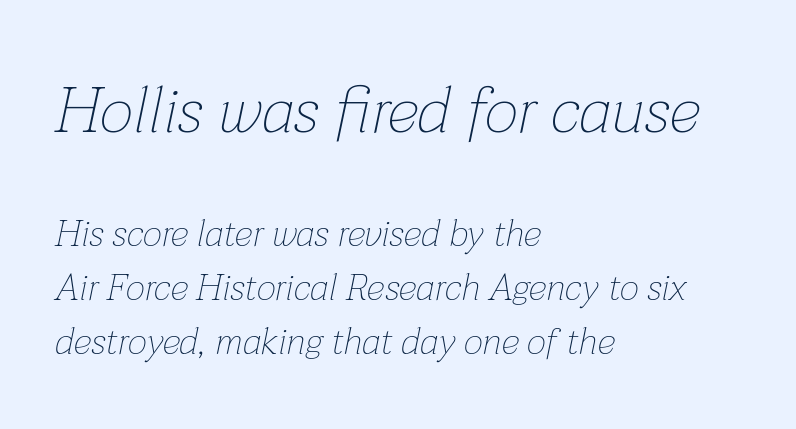
Q: Is the text bold? A: No.
Q: Is the text italic (slanted)? A: Yes, it leans right by about 12 degrees.
Q: Is the text underlined? A: No.
Q: How is the paragraph aligned? A: Left-aligned.
Q: Is the spacing between letters normal or unusually wide? A: Normal.
Q: Is the spacing between lines tight, normal or loose? A: Normal.
Q: Which block of text is set in a larger size, the first (top) or the second (bottom)? A: The first (top) one.
Q: Width (condensed, normal, or wide)? A: Normal.
Q: Stroke contrast? A: Low.
Q: x-height? A: Medium.
Q: Monospaced? A: No.
